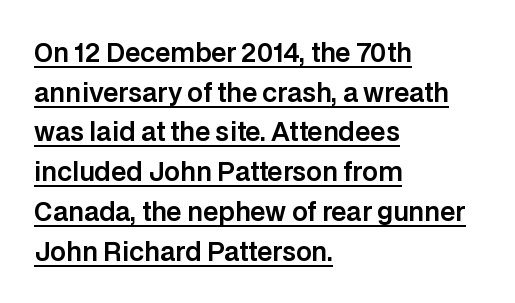
Q: Is the text italic (slanted)? A: No, it is upright.
Q: Is the text underlined? A: Yes.
Q: How is the paragraph aligned? A: Left-aligned.
Q: Is the spacing between letters normal or unusually wide? A: Normal.
Q: Is the spacing between lines tight, normal or loose? A: Normal.
